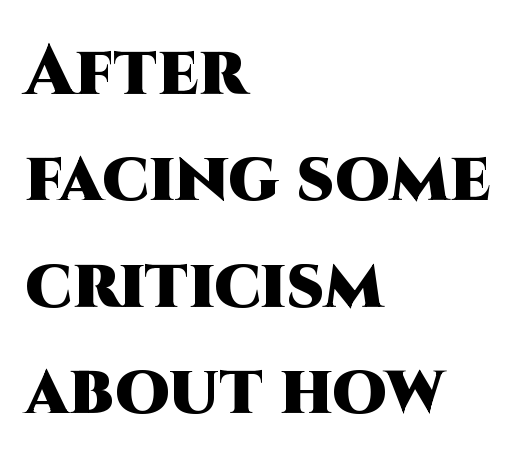
The letterforms sit shoulder to shoulder at normal distance. Note the varied advance widths — an 'i' is clearly narrower than an 'm'. I'd call this a sans setting — the letters go barefoot. Characters remain perfectly vertical along every line. Students, observe: this is what conventionally led text looks like.
